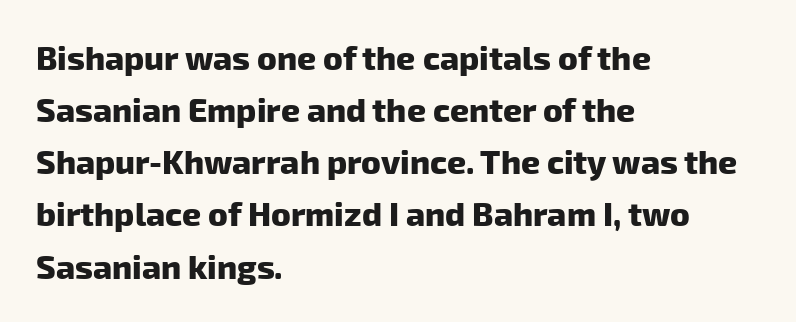
{"serif": "no", "bold": "yes", "weight": "heavy", "width": "normal", "stroke_contrast": "low", "x_height": "medium", "monospaced": "no", "underline": "no", "align": "left", "line_spacing": "normal", "line_spacing_ratio": 1.58, "letter_spacing": "normal", "letter_spacing_em": 0.0, "glyph_px": 33}
